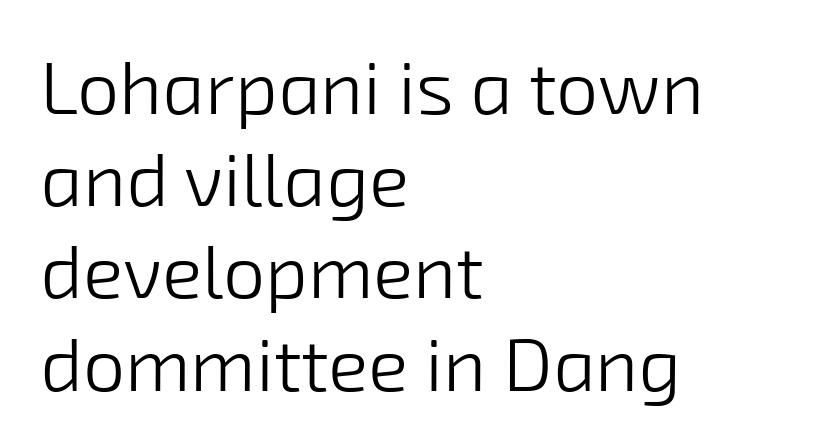
Q: Is the text bold? A: No.
Q: Is the typeface a serif or a sans-serif typeface? A: Sans-serif.
Q: Is the text underlined? A: No.
Q: How is the paragraph aligned? A: Left-aligned.
Q: Is the spacing between letters normal or unusually wide? A: Normal.
Q: Width (condensed, normal, or wide)? A: Normal.
Q: Stroke contrast? A: Low.
Q: x-height? A: Medium.
Q: Monospaced? A: No.
